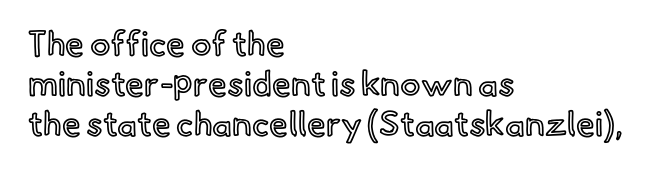
{"italic": "no", "width": "normal", "x_height": "small", "monospaced": "no", "underline": "no", "align": "left", "line_spacing_ratio": 1.18, "letter_spacing": "normal", "letter_spacing_em": 0.0, "glyph_px": 34}
